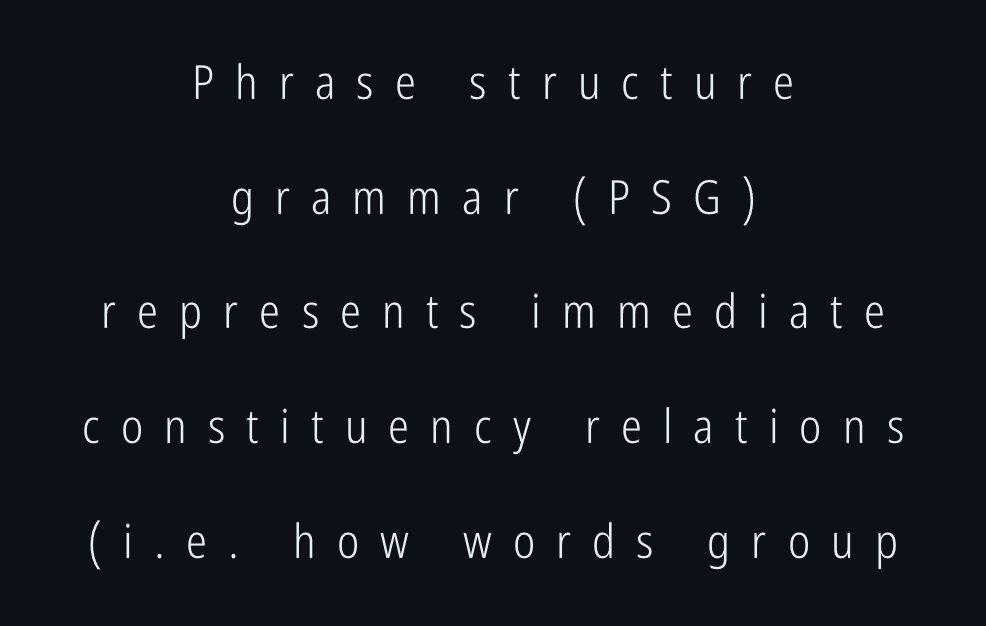
Q: Is the text bold? A: No.
Q: Is the text italic (slanted)? A: No, it is upright.
Q: Is the typeface a serif or a sans-serif typeface? A: Sans-serif.
Q: Is the text underlined? A: No.
Q: How is the paragraph aligned? A: Centered.
Q: Is the spacing between letters normal or unusually wide? A: Unusually wide.
Q: Is the spacing between lines tight, normal or loose? A: Loose.
Q: Width (condensed, normal, or wide)? A: Condensed.
Q: Stroke contrast? A: Low.
Q: x-height? A: Medium.
Q: Monospaced? A: No.
